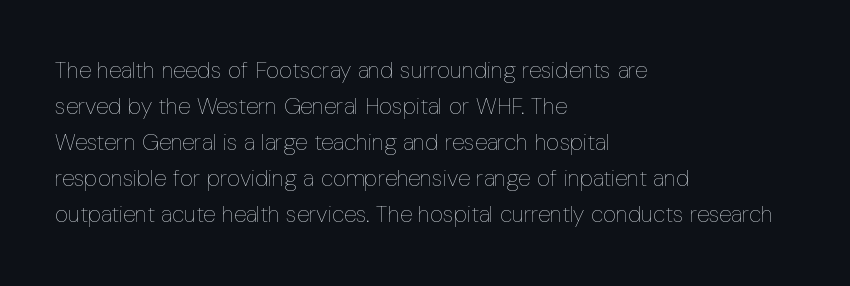
{"italic": "no", "bold": "no", "underline": "no", "align": "left", "line_spacing": "normal", "line_spacing_ratio": 1.57, "letter_spacing": "normal", "letter_spacing_em": 0.0, "glyph_px": 23}
